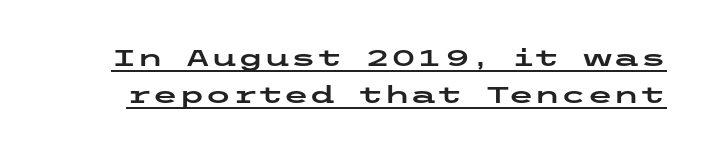
{"italic": "no", "underline": "yes", "line_spacing": "normal", "line_spacing_ratio": 1.53, "letter_spacing": "normal", "letter_spacing_em": 0.0, "glyph_px": 24}
